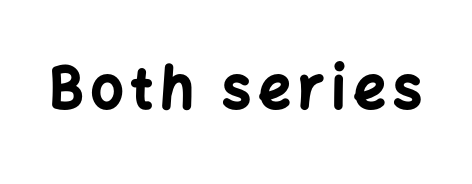
The image shows 57 px bold sans-serif type, upright; set not underlined; low stroke contrast and a medium x-height.
